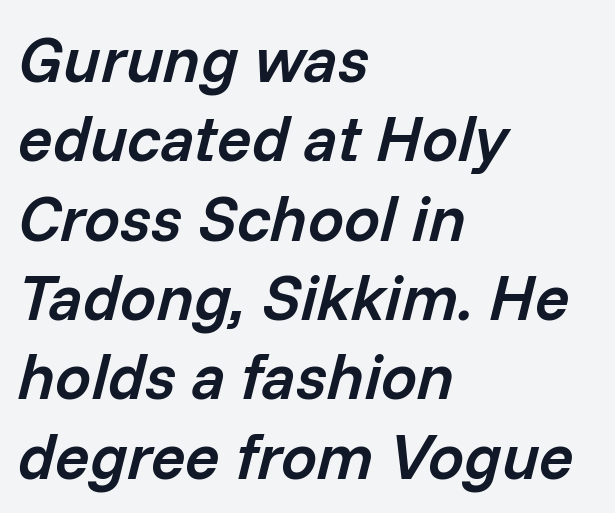
The rendering keeps characters at their native spacing. The rendering uses natural spacing where letterforms have individual widths. Weight: semibold (demi). Where is the straight margin? On the left. The strip under each line holds only bare page.
